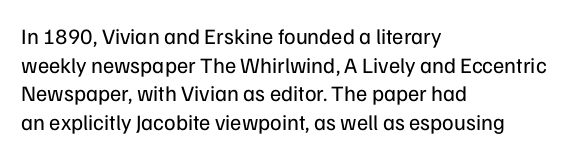
Q: Is the text bold? A: No.
Q: Is the text italic (slanted)? A: No, it is upright.
Q: Is the text underlined? A: No.
Q: How is the paragraph aligned? A: Left-aligned.
Q: Is the spacing between letters normal or unusually wide? A: Normal.
Q: Is the spacing between lines tight, normal or loose? A: Normal.
